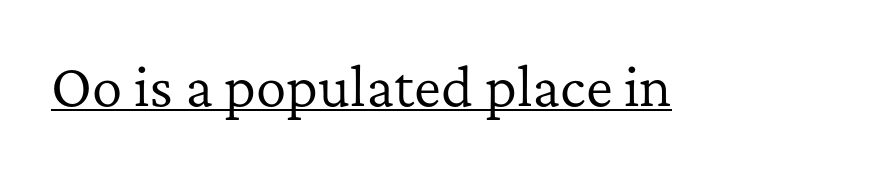
The image shows 51 px regular-weight serif type, upright; set normal letter spacing, underlined; low stroke contrast and a medium x-height.
